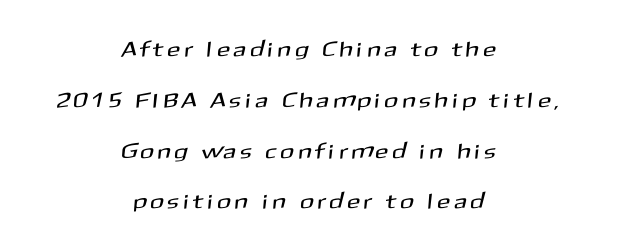
The horizontal fit of the characters is loose and conspicuously gappy. Descenders are the only things crossing below the line. The text block is weighted toward neither margin, spreading evenly from the middle. Vertically, the passage feels expansive, rows floating well apart.
